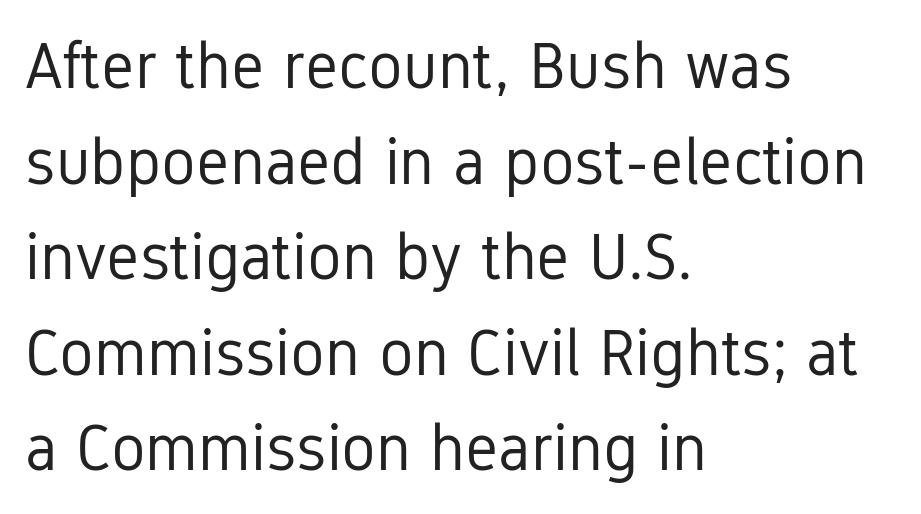
The image shows 65 px regular-weight, condensed sans-serif type, upright; set left-aligned, normal line spacing (1.47x), normal letter spacing, not underlined; low stroke contrast and a medium x-height.
